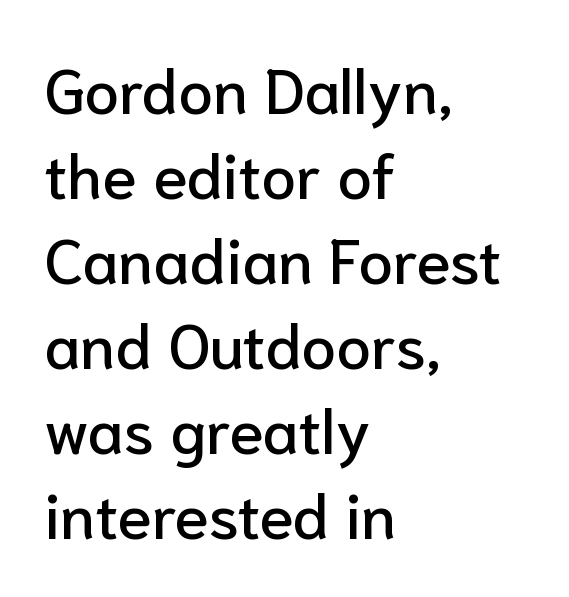
{"serif": "no", "italic": "no", "width": "normal", "stroke_contrast": "low", "x_height": "medium", "monospaced": "no", "underline": "no", "align": "left", "line_spacing": "normal", "line_spacing_ratio": 1.35, "letter_spacing": "normal", "letter_spacing_em": 0.0, "glyph_px": 63}
